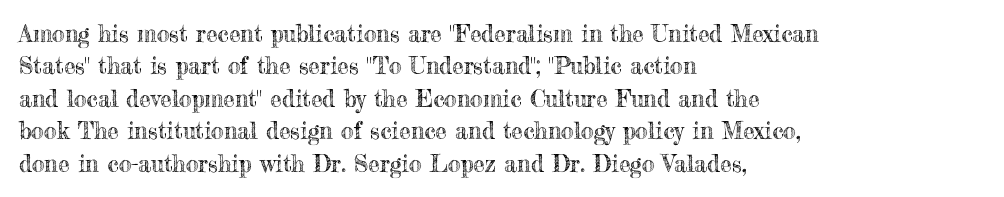
Q: Is the text italic (slanted)? A: No, it is upright.
Q: Is the text underlined? A: No.
Q: How is the paragraph aligned? A: Left-aligned.
Q: Is the spacing between letters normal or unusually wide? A: Normal.
Q: Is the spacing between lines tight, normal or loose? A: Normal.
